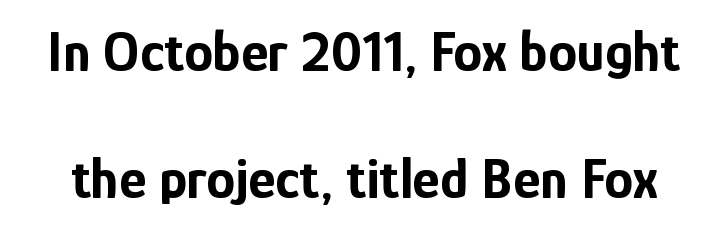
No feet cap the strokes, marking this as sans-serif type. Is there any slant? The stems are plumb. Strong, thick strokes mark this as bold type. A typesetter would call this proportional, since set widths differ per character.
